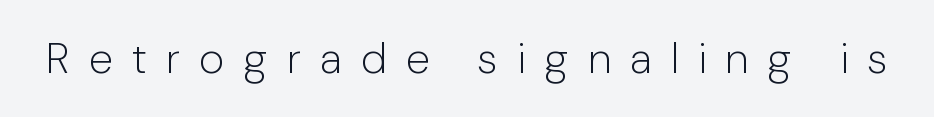
Q: Is the text bold? A: No.
Q: Is the text italic (slanted)? A: No, it is upright.
Q: Is the typeface a serif or a sans-serif typeface? A: Sans-serif.
Q: Is the text underlined? A: No.
Q: Is the spacing between letters normal or unusually wide? A: Unusually wide.
Q: Width (condensed, normal, or wide)? A: Normal.
Q: Stroke contrast? A: Low.
Q: x-height? A: Medium.
Q: Monospaced? A: No.
